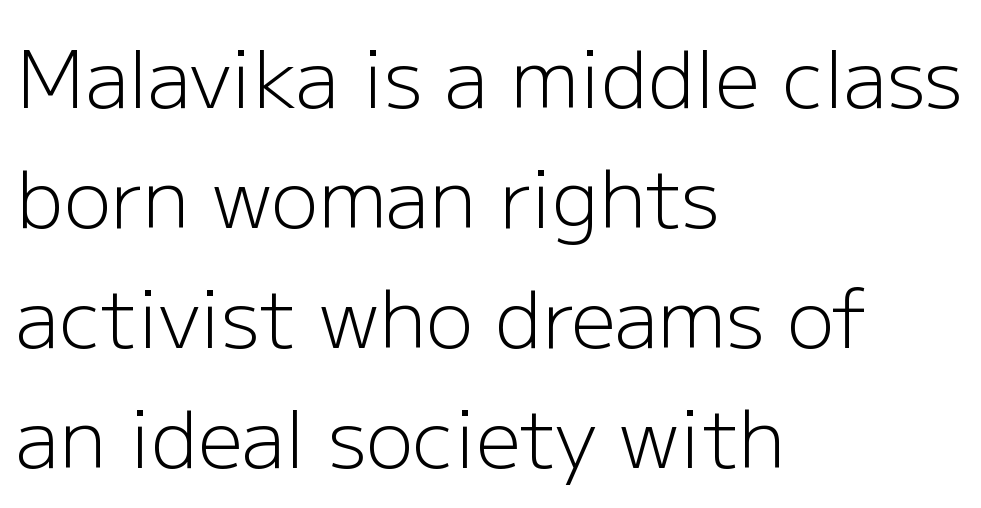
Q: Is the text bold? A: No.
Q: Is the text italic (slanted)? A: No, it is upright.
Q: Is the typeface a serif or a sans-serif typeface? A: Sans-serif.
Q: Is the text underlined? A: No.
Q: How is the paragraph aligned? A: Left-aligned.
Q: Is the spacing between letters normal or unusually wide? A: Normal.
Q: Is the spacing between lines tight, normal or loose? A: Normal.
Q: Width (condensed, normal, or wide)? A: Normal.
Q: Stroke contrast? A: Low.
Q: x-height? A: Medium.
Q: Monospaced? A: No.
